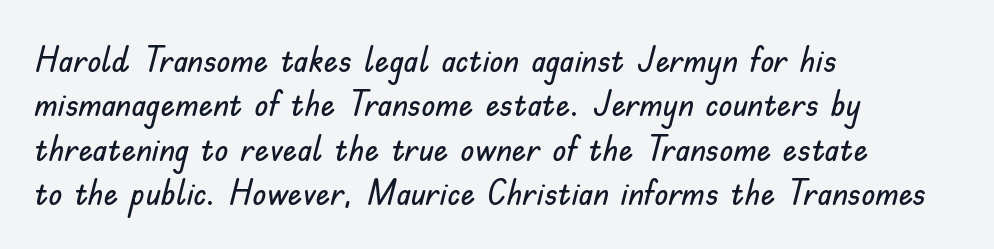
{"serif": "no", "width": "normal", "stroke_contrast": "low", "x_height": "small", "monospaced": "no", "underline": "no", "align": "left", "line_spacing_ratio": 1.23, "letter_spacing": "normal", "letter_spacing_em": 0.0, "glyph_px": 36}
